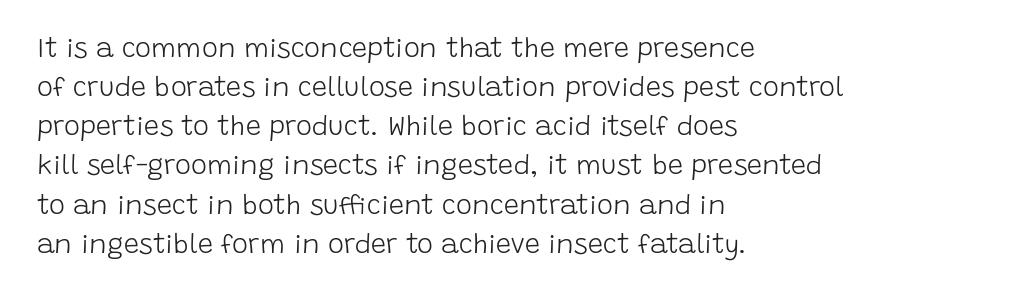
{"italic": "no", "bold": "no", "underline": "no", "align": "left", "line_spacing": "normal", "line_spacing_ratio": 1.45, "letter_spacing": "normal", "letter_spacing_em": 0.0, "glyph_px": 27}
